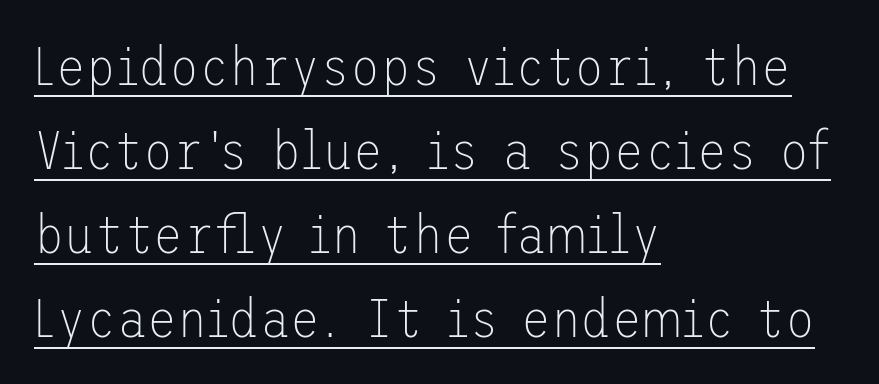
Whoever set this chose a conventional vertical rhythm. Spacing between characters is what you'd get straight out of the box. The specimen includes a rule beneath the text block's lines. Which margin do the lines hug? The left one — the right edge is uneven. Do the letters lean? They stand straight.
